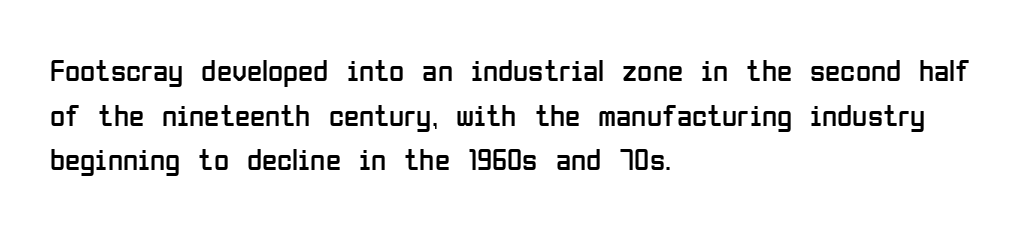
Spacing verdict: proportional, widths tailored to each character. This rendering leaves character spacing at its baseline value. The letters look calm and open, with moderate or lighter stems. How would I describe the line gaps? Plain and ordinary. The type sits square on the baseline with zero lean. The ragged edge is on the right, which tells us the setting is flush left.
